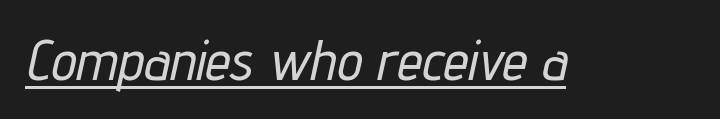
Q: Is the text italic (slanted)? A: Yes, it leans right by about 12 degrees.
Q: Is the text underlined? A: Yes.
Q: Is the spacing between letters normal or unusually wide? A: Normal.
Q: Width (condensed, normal, or wide)? A: Condensed.
Q: Stroke contrast? A: Low.
Q: x-height? A: Medium.
Q: Monospaced? A: No.
